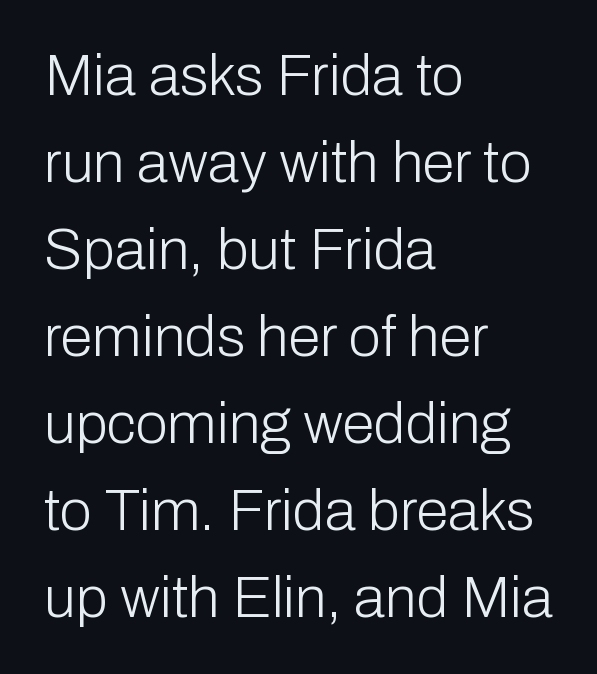
What kind of face is this? One without serifs — a sans. Honestly, there is no underline to notice here at all. Here the designer chose a conventional face with non-uniform glyph widths. Vertical spacing — default. The lines are quadded left. On a weight scale, this lands at 450 or below.
